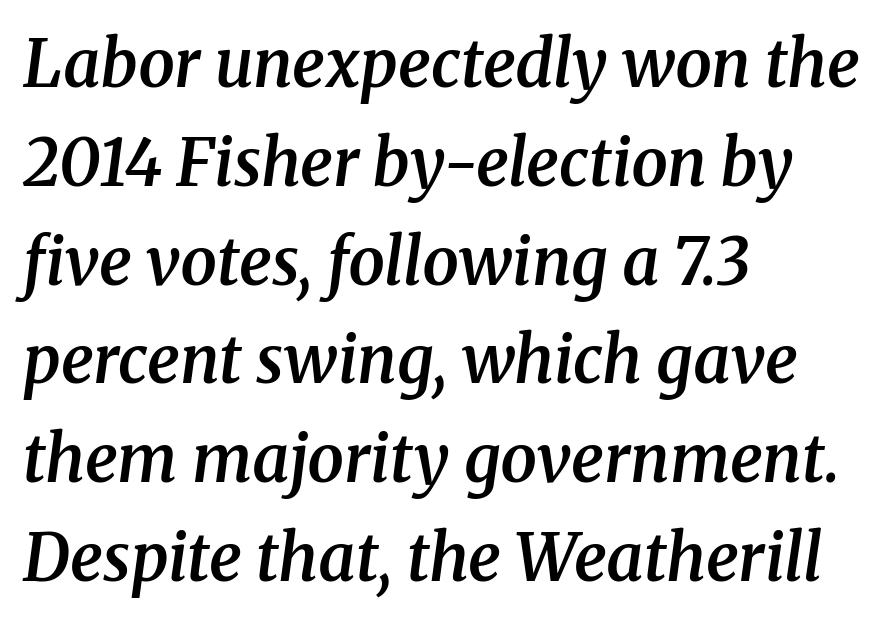
Compared with typical body copy, the letter spacing here is the same. The words here are not underlined. Short and long lines alike share a common starting point at left. Note the varied advance widths — an 'i' is clearly narrower than an 'm'. Little horizontal feet cap the strokes, marking this as serif type. One glance says typical: line gaps are just what's usual.
